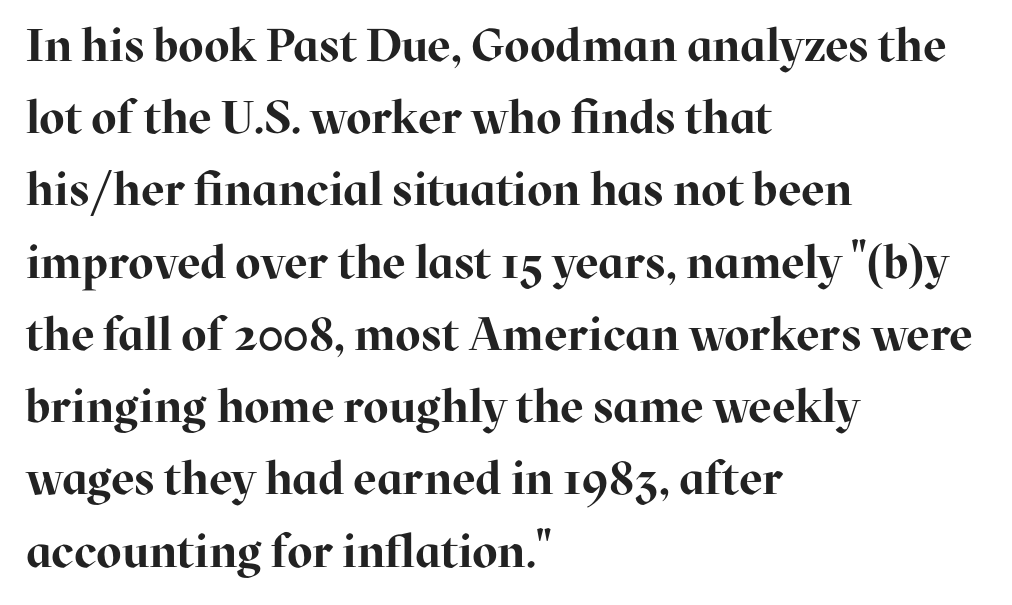
Underline: absent. Proportional: the letters do not fall into vertical columns. Do the letters lean? They stand straight. The ragged edge is on the right, which tells us the setting is flush left.
